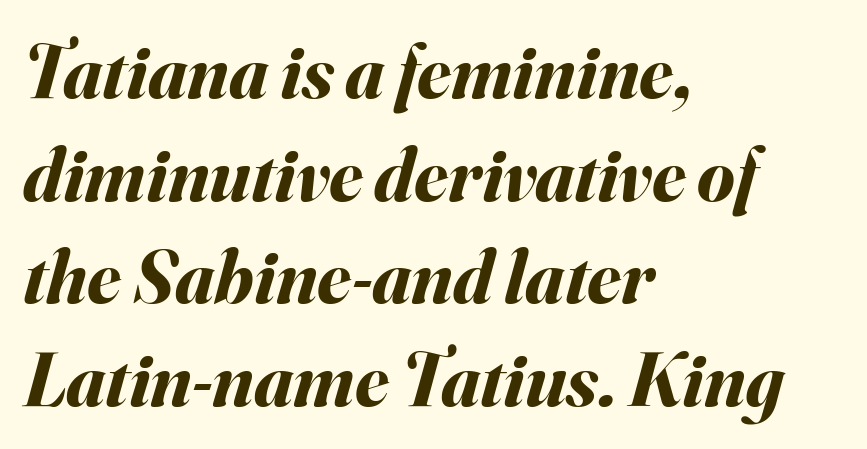
The image shows 76 px bold type, italic (leaning right); set left-aligned, normal line spacing (1.35x), normal letter spacing, not underlined; medium stroke contrast and a small x-height.
